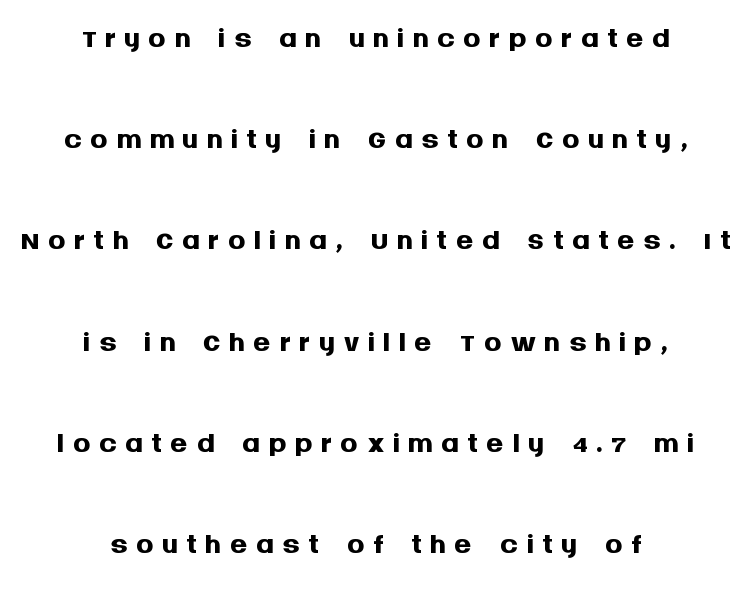
This block would shrink considerably if given ordinary leading; it's expanded now. Here the designer chose a conventional face with non-uniform glyph widths. Stroke terminals: plain, sans-serif. Set as a true bold cut, around the 700 mark. Quick note: not italic, upright. Any mark beneath the type? The region is blank.
